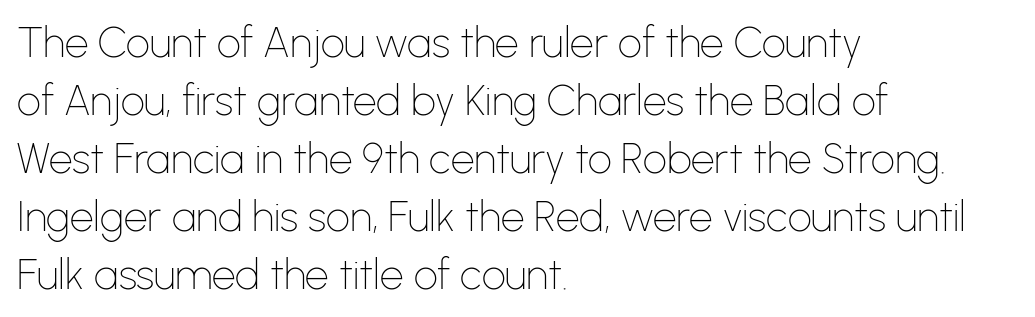
Q: Is the text bold? A: No.
Q: Is the text italic (slanted)? A: No, it is upright.
Q: Is the typeface a serif or a sans-serif typeface? A: Sans-serif.
Q: Is the text underlined? A: No.
Q: How is the paragraph aligned? A: Left-aligned.
Q: Is the spacing between letters normal or unusually wide? A: Normal.
Q: Is the spacing between lines tight, normal or loose? A: Normal.
Q: Width (condensed, normal, or wide)? A: Normal.
Q: Stroke contrast? A: Low.
Q: x-height? A: Medium.
Q: Monospaced? A: No.
